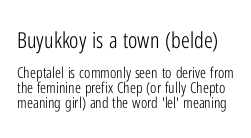
Nope, not italic — everything's standing straight. Rule under the text: the space is simply empty. Typesetter's note — upper block bumped up in size, lower block left smaller. Vertical spacing — tight. The typesetting does not lean heavy: it is not bold. Tracking here is standard; glyphs follow each other at the usual distance.
